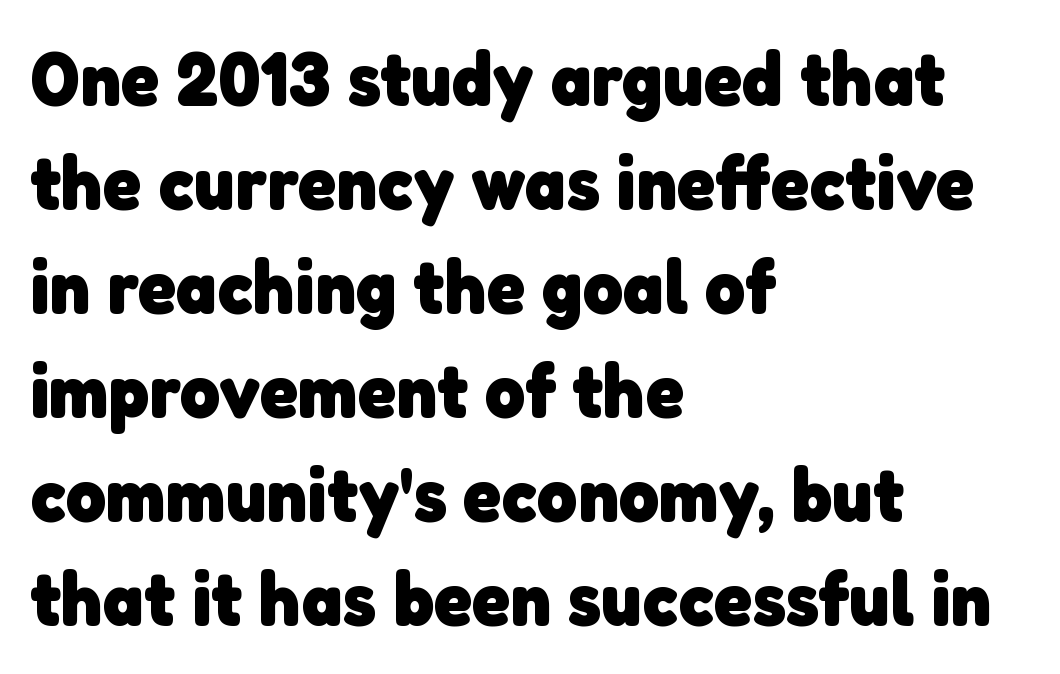
Q: Is the text bold? A: Yes.
Q: Is the typeface a serif or a sans-serif typeface? A: Sans-serif.
Q: Is the text underlined? A: No.
Q: How is the paragraph aligned? A: Left-aligned.
Q: Is the spacing between letters normal or unusually wide? A: Normal.
Q: Is the spacing between lines tight, normal or loose? A: Normal.
Q: Width (condensed, normal, or wide)? A: Normal.
Q: Stroke contrast? A: Low.
Q: x-height? A: Medium.
Q: Monospaced? A: No.
